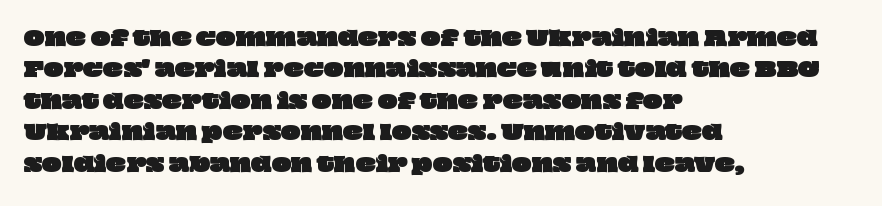
Underlining? Definitely not there. Nobody touched the tracking dial on this one. Where is the straight margin? On the left. Leading: standard.
